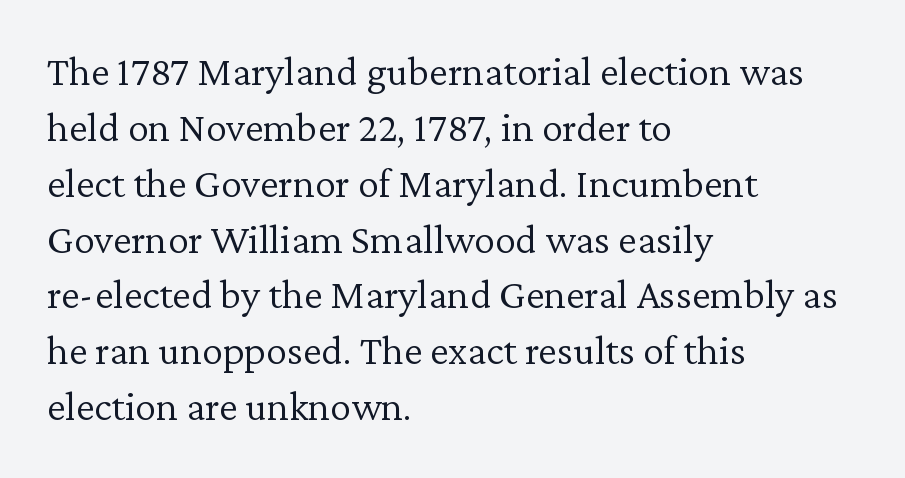
The image shows 42 px light serif type, upright; set left-aligned, normal line spacing (1.33x), normal letter spacing, not underlined; low stroke contrast and a medium x-height.
